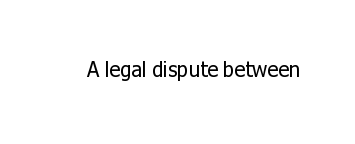
{"italic": "no", "bold": "no", "underline": "no", "letter_spacing": "normal", "letter_spacing_em": 0.0, "glyph_px": 21}
